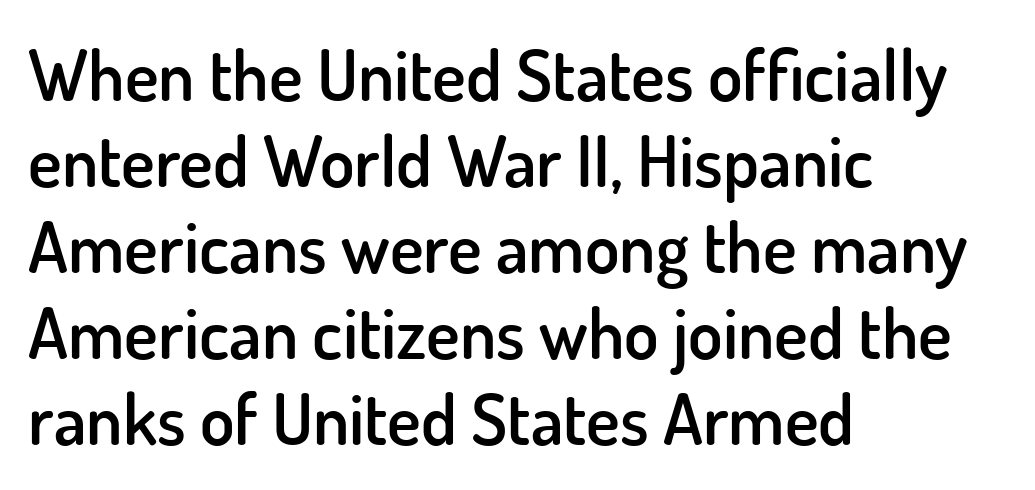
The image shows 71 px semibold sans-serif type, upright; set left-aligned, line spacing 1.21x, normal letter spacing, not underlined; low stroke contrast and a small x-height.
